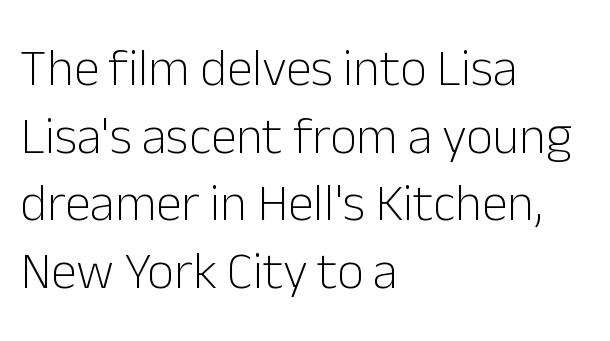
{"serif": "no", "italic": "no", "bold": "no", "weight": "light", "width": "normal", "stroke_contrast": "low", "x_height": "medium", "monospaced": "no", "underline": "no", "align": "left", "line_spacing": "normal", "line_spacing_ratio": 1.3, "letter_spacing": "normal", "letter_spacing_em": 0.0, "glyph_px": 52}
